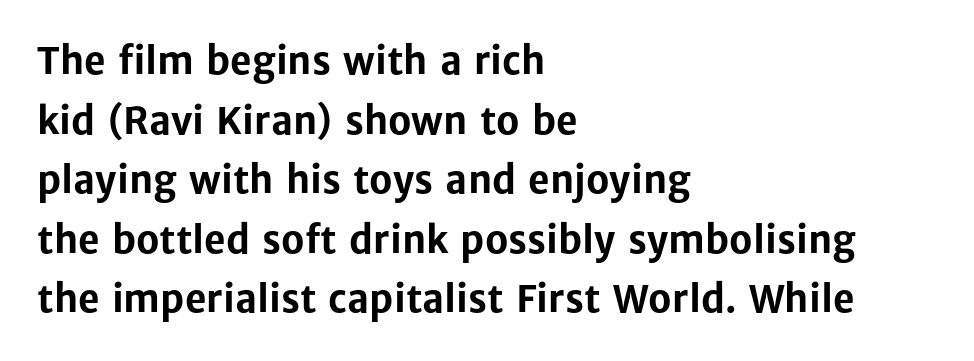
No extra tracking has been applied to these lines. The ragged edge is on the right, which tells us the setting is flush left. Each letter keeps its own natural width here, so spacing adapts to shape. Ascenders rise straight up at ninety degrees. Note: no serifs on the glyphs. The leading is moderate, giving the passage an even texture.
